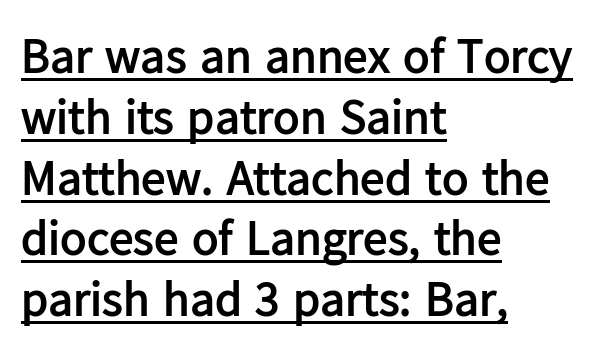
Q: Is the text bold? A: Yes.
Q: Is the text italic (slanted)? A: No, it is upright.
Q: Is the typeface a serif or a sans-serif typeface? A: Sans-serif.
Q: Is the text underlined? A: Yes.
Q: How is the paragraph aligned? A: Left-aligned.
Q: Is the spacing between letters normal or unusually wide? A: Normal.
Q: Width (condensed, normal, or wide)? A: Normal.
Q: Stroke contrast? A: Low.
Q: x-height? A: Medium.
Q: Monospaced? A: No.
